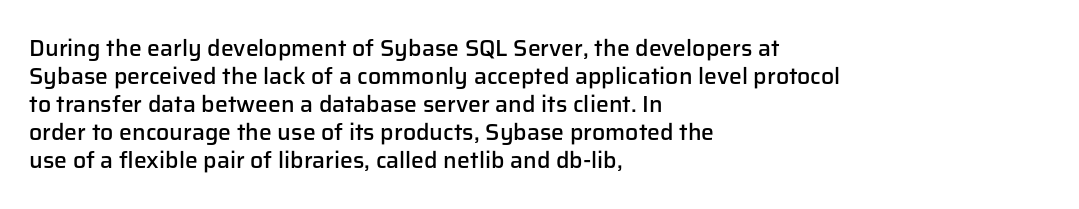
The image shows 23 px text type, upright; set left-aligned, line spacing 1.22x, normal letter spacing, not underlined.
